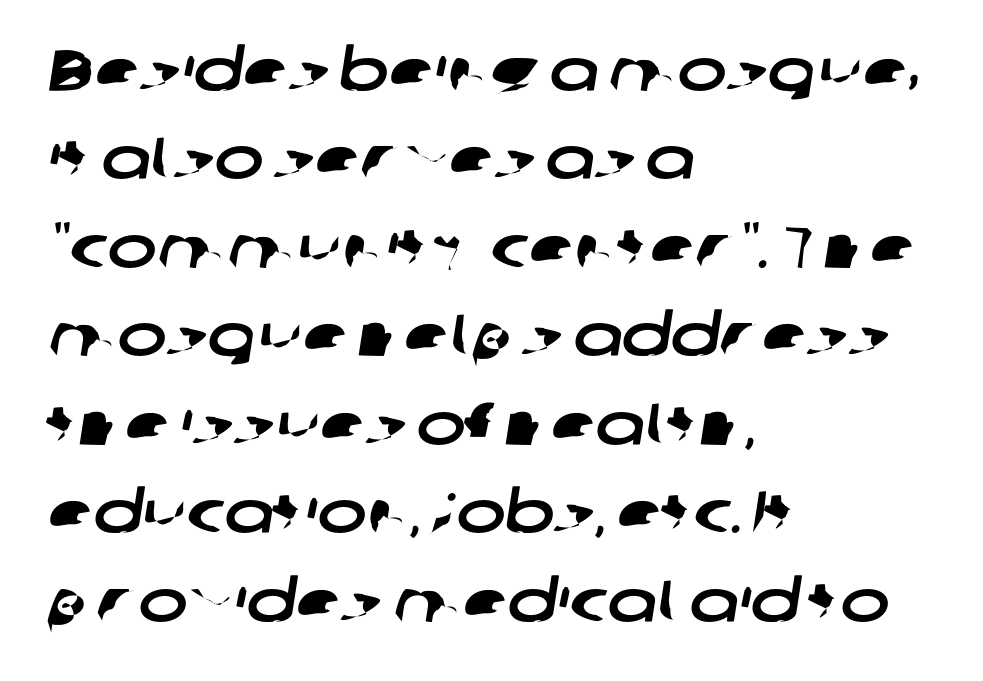
The image shows 59 px wide sans-serif type; set left-aligned, normal line spacing (1.5x), normal letter spacing, not underlined; low stroke contrast and a medium x-height.
